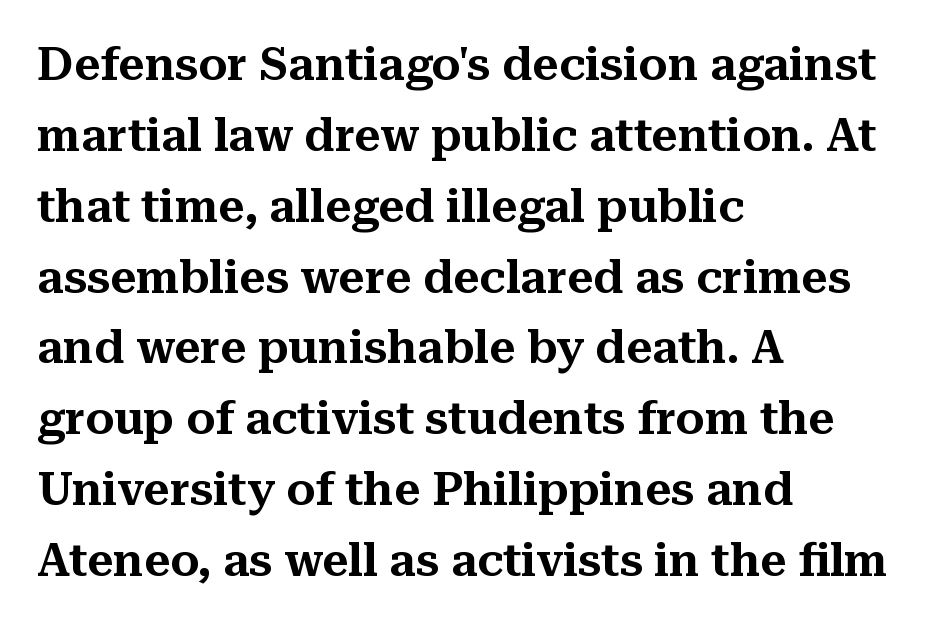
Q: Is the text italic (slanted)? A: No, it is upright.
Q: Is the typeface a serif or a sans-serif typeface? A: Serif.
Q: Is the text underlined? A: No.
Q: How is the paragraph aligned? A: Left-aligned.
Q: Is the spacing between letters normal or unusually wide? A: Normal.
Q: Is the spacing between lines tight, normal or loose? A: Normal.
Q: Width (condensed, normal, or wide)? A: Normal.
Q: Stroke contrast? A: Medium.
Q: x-height? A: Medium.
Q: Monospaced? A: No.
